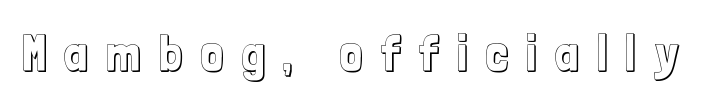
Inter-character spacing is expanded well beyond the font's built-in metrics. The gap between lines stays unmarked. Note the varied advance widths — an 'i' is clearly narrower than an 'm'. This sample uses an upright cut, with every glyph sitting square on the baseline.
